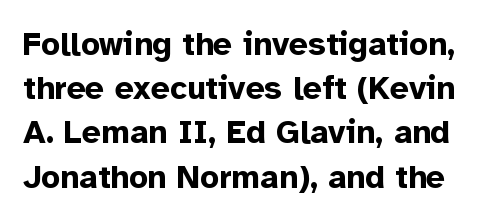
{"serif": "no", "italic": "no", "bold": "yes", "weight": "bold", "width": "normal", "stroke_contrast": "low", "x_height": "medium", "monospaced": "no", "underline": "no", "line_spacing": "normal", "line_spacing_ratio": 1.34, "letter_spacing": "normal", "letter_spacing_em": 0.0, "glyph_px": 33}
